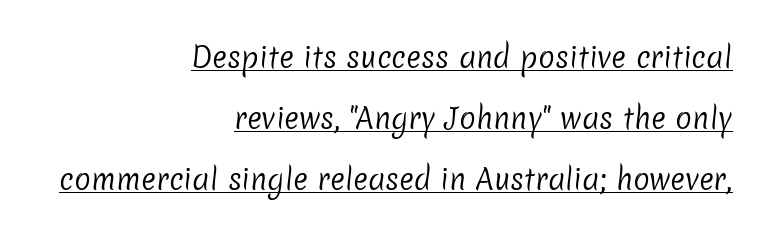
Q: Is the text bold? A: No.
Q: Is the typeface a serif or a sans-serif typeface? A: Sans-serif.
Q: Is the text underlined? A: Yes.
Q: How is the paragraph aligned? A: Right-aligned.
Q: Is the spacing between letters normal or unusually wide? A: Normal.
Q: Is the spacing between lines tight, normal or loose? A: Loose.
Q: Width (condensed, normal, or wide)? A: Normal.
Q: Stroke contrast? A: Low.
Q: x-height? A: Medium.
Q: Monospaced? A: No.
